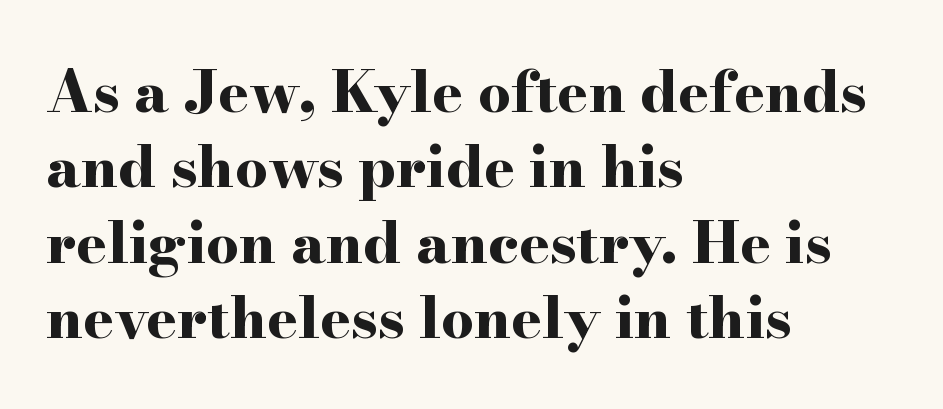
{"serif": "yes", "italic": "no", "bold": "yes", "weight": "bold", "width": "wide", "stroke_contrast": "high", "x_height": "small", "monospaced": "no", "underline": "no", "align": "left", "line_spacing": "normal", "line_spacing_ratio": 1.3, "letter_spacing": "normal", "letter_spacing_em": 0.0, "glyph_px": 58}
